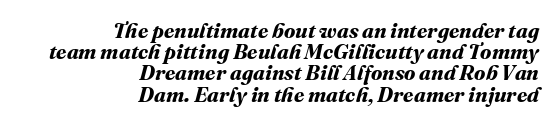
The image shows 21 px bold type; set right-aligned, tight line spacing (1.01x), normal letter spacing, not underlined.
